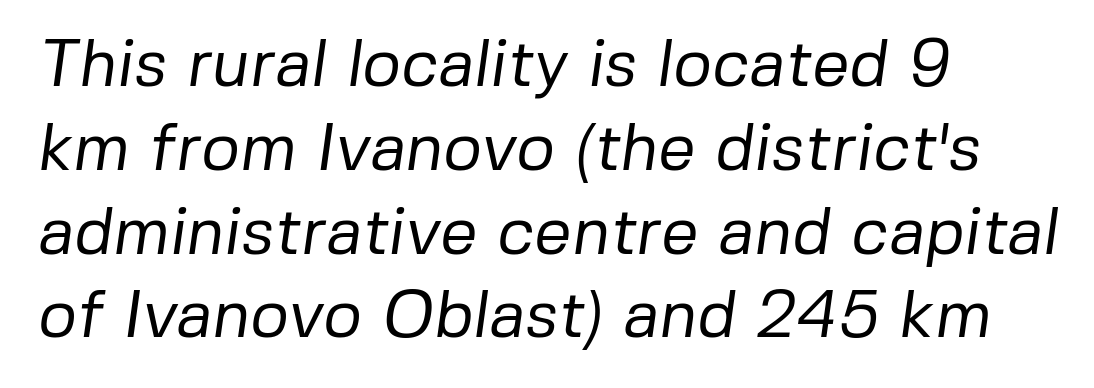
The image shows 66 px regular-weight sans-serif type; set left-aligned, normal line spacing (1.27x), normal letter spacing, not underlined; low stroke contrast and a medium x-height.
